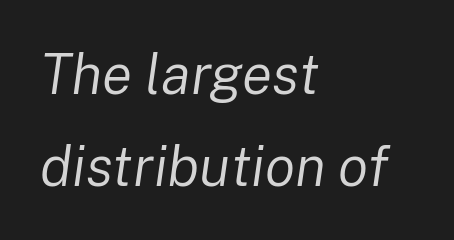
Weight class: somewhere from thin through regular. The passage shown is typed in a proportional face where columns would drift. Regarding leading, the lines here are spaced in the standard way. The type is set solid horizontally, with unmodified tracking. Check the space under the baseline: it is left empty. Which margin do the lines hug? The left one — the right edge is uneven.
